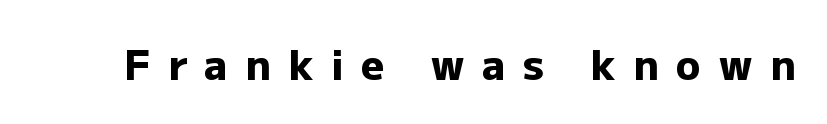
Q: Is the text bold? A: Yes.
Q: Is the text italic (slanted)? A: No, it is upright.
Q: Is the typeface a serif or a sans-serif typeface? A: Sans-serif.
Q: Is the text underlined? A: No.
Q: Is the spacing between letters normal or unusually wide? A: Unusually wide.
Q: Width (condensed, normal, or wide)? A: Normal.
Q: Stroke contrast? A: Low.
Q: x-height? A: Medium.
Q: Monospaced? A: No.
